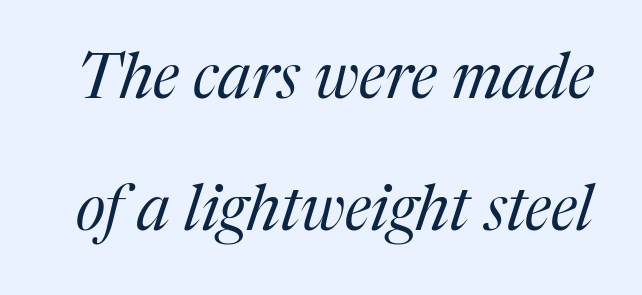
Q: Is the text bold? A: No.
Q: Is the text italic (slanted)? A: Yes, it leans right by about 17 degrees.
Q: Is the typeface a serif or a sans-serif typeface? A: Serif.
Q: Is the text underlined? A: No.
Q: Is the spacing between letters normal or unusually wide? A: Normal.
Q: Is the spacing between lines tight, normal or loose? A: Loose.
Q: Width (condensed, normal, or wide)? A: Normal.
Q: Stroke contrast? A: Medium.
Q: x-height? A: Medium.
Q: Monospaced? A: No.
